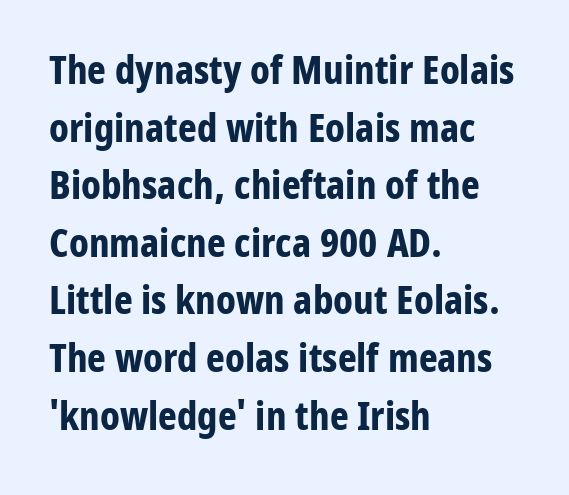
Each row of text sits above clean, open space. Looks like regular typesetting: each glyph gets only the width it needs. Students, note that the glyphs here touch the page at normal intervals. Plenty of ink on the page — the face is bold. One-word summary of the alignment: left. In terms of letterform style, serifs are entirely absent.
